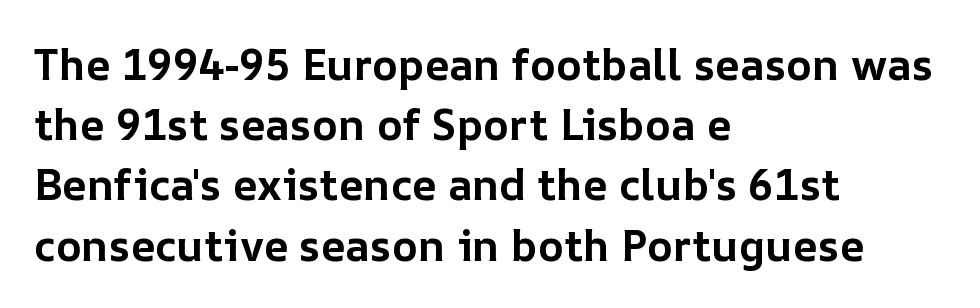
Q: Is the text bold? A: Yes.
Q: Is the text italic (slanted)? A: No, it is upright.
Q: Is the text underlined? A: No.
Q: How is the paragraph aligned? A: Left-aligned.
Q: Is the spacing between letters normal or unusually wide? A: Normal.
Q: Is the spacing between lines tight, normal or loose? A: Normal.
Q: Width (condensed, normal, or wide)? A: Normal.
Q: Stroke contrast? A: Low.
Q: x-height? A: Medium.
Q: Monospaced? A: No.
